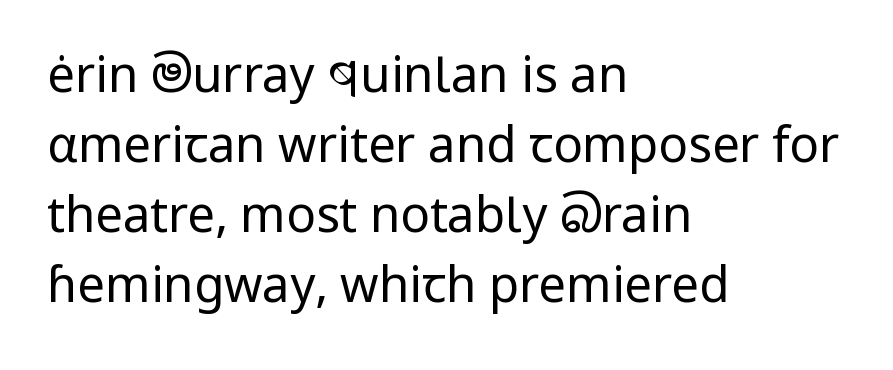
Q: Is the text bold? A: No.
Q: Is the text italic (slanted)? A: No, it is upright.
Q: Is the typeface a serif or a sans-serif typeface? A: Sans-serif.
Q: Is the text underlined? A: No.
Q: How is the paragraph aligned? A: Left-aligned.
Q: Is the spacing between letters normal or unusually wide? A: Normal.
Q: Is the spacing between lines tight, normal or loose? A: Normal.
Q: Width (condensed, normal, or wide)? A: Normal.
Q: Stroke contrast? A: Low.
Q: x-height? A: Medium.
Q: Monospaced? A: No.
